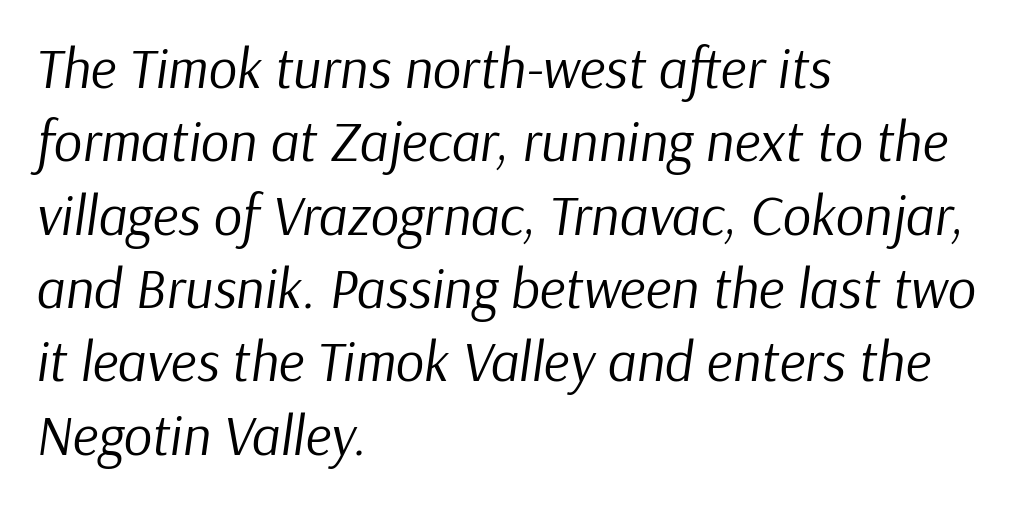
The image shows 56 px regular-weight type, italic (leaning right); set left-aligned, normal line spacing (1.31x), normal letter spacing, not underlined; low stroke contrast and a medium x-height.
